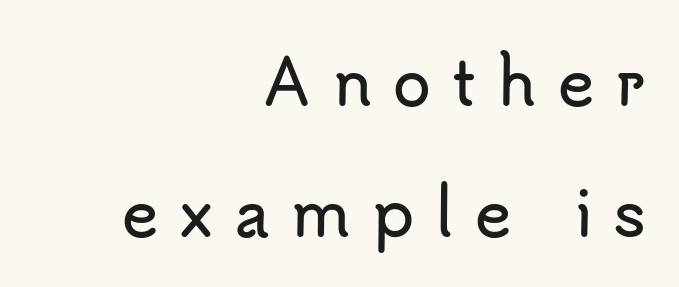
A typesetter would call this leading open, well beyond the default. Font category for this specimen: sans-serif. Tracking here is generous; glyphs stand well apart from one another. The space directly below the letters is spotless.
